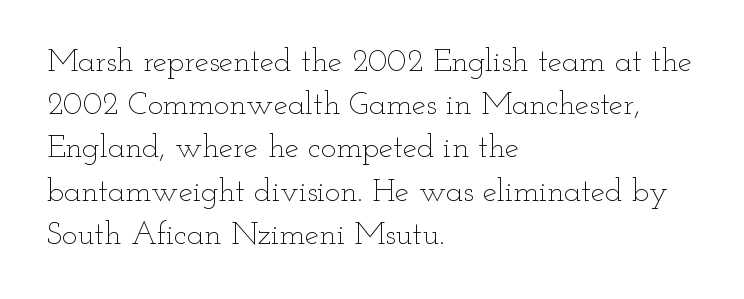
Q: Is the text bold? A: No.
Q: Is the text italic (slanted)? A: No, it is upright.
Q: Is the text underlined? A: No.
Q: How is the paragraph aligned? A: Left-aligned.
Q: Is the spacing between letters normal or unusually wide? A: Normal.
Q: Is the spacing between lines tight, normal or loose? A: Normal.
Q: Width (condensed, normal, or wide)? A: Wide.
Q: Stroke contrast? A: Low.
Q: x-height? A: Small.
Q: Monospaced? A: No.
